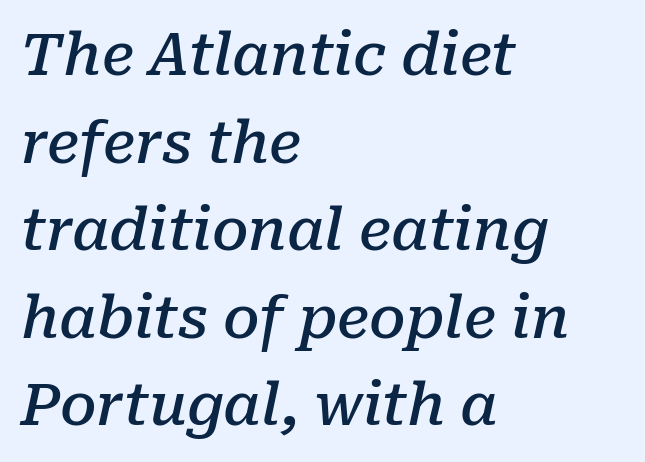
The image shows 58 px semibold serif type, italic (leaning right); set left-aligned, normal line spacing (1.51x), normal letter spacing, not underlined; low stroke contrast and a medium x-height.
